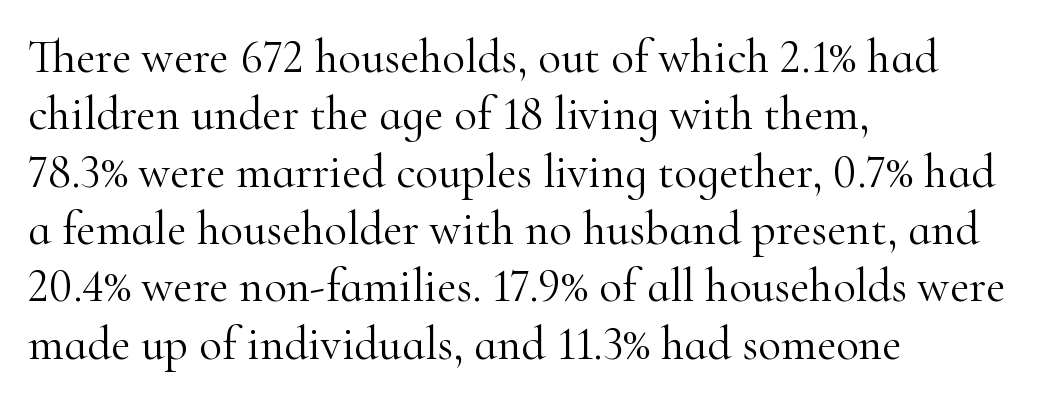
Q: Is the text bold? A: No.
Q: Is the text italic (slanted)? A: No, it is upright.
Q: Is the typeface a serif or a sans-serif typeface? A: Serif.
Q: Is the text underlined? A: No.
Q: How is the paragraph aligned? A: Left-aligned.
Q: Is the spacing between letters normal or unusually wide? A: Normal.
Q: Width (condensed, normal, or wide)? A: Normal.
Q: Stroke contrast? A: High.
Q: x-height? A: Small.
Q: Monospaced? A: No.
